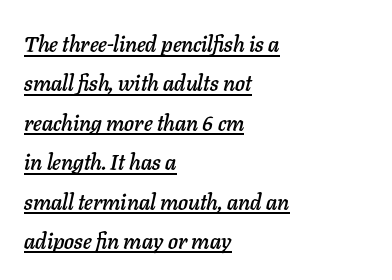
The image shows 22 px text type, italic (leaning right); set left-aligned, line spacing 1.79x, normal letter spacing, underlined.
